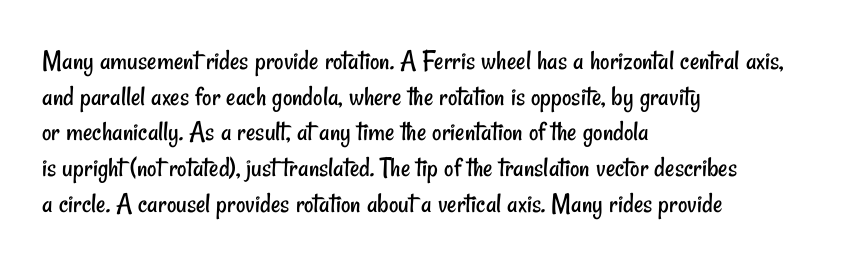
Which margin do the lines hug? The left one — the right edge is uneven. Nothing unusual about the tracking: characters are spaced as the font intends. The passage shown is not bold in any degree. The glyphs are unaccompanied by any horizontal stroke below them.
